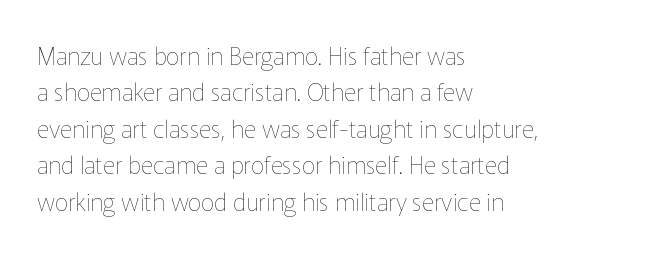
The image shows 24 px text type, upright; set left-aligned, normal line spacing (1.52x), normal letter spacing, not underlined.
